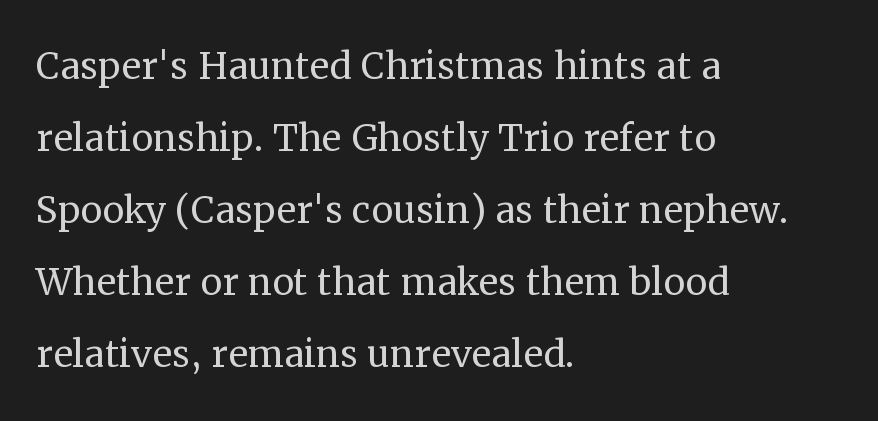
Q: Is the text bold? A: No.
Q: Is the text italic (slanted)? A: No, it is upright.
Q: Is the typeface a serif or a sans-serif typeface? A: Serif.
Q: Is the text underlined? A: No.
Q: How is the paragraph aligned? A: Left-aligned.
Q: Is the spacing between letters normal or unusually wide? A: Normal.
Q: Is the spacing between lines tight, normal or loose? A: Normal.
Q: Width (condensed, normal, or wide)? A: Normal.
Q: Stroke contrast? A: Medium.
Q: x-height? A: Medium.
Q: Monospaced? A: No.
